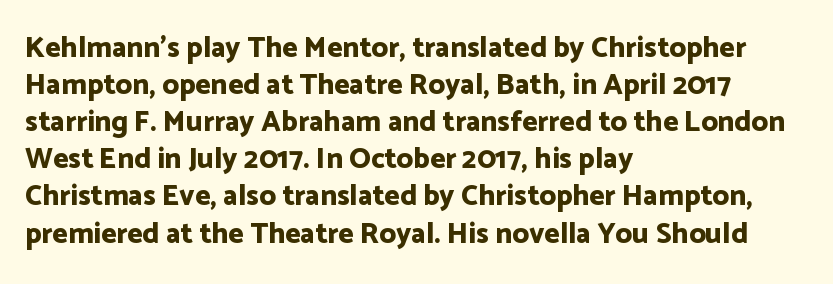
Words appear dense and cohesive because spacing is normal. The rendering anchors every line to the left-hand side. Typographically, this falls in the sans-serif category. Lines of text with bare space underneath. When letters stand straight like this, we call the style roman or upright. Students, observe: this is what conventionally led text looks like.
